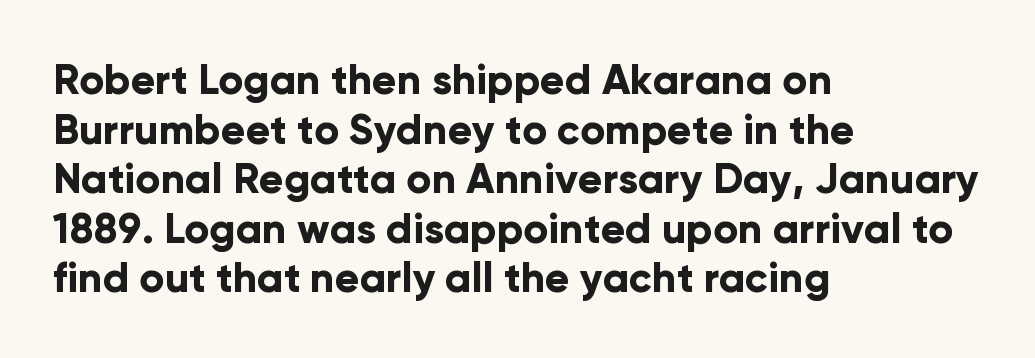
The image shows 41 px bold sans-serif type, upright; set left-aligned, line spacing 1.21x, normal letter spacing, not underlined; low stroke contrast and a medium x-height.
